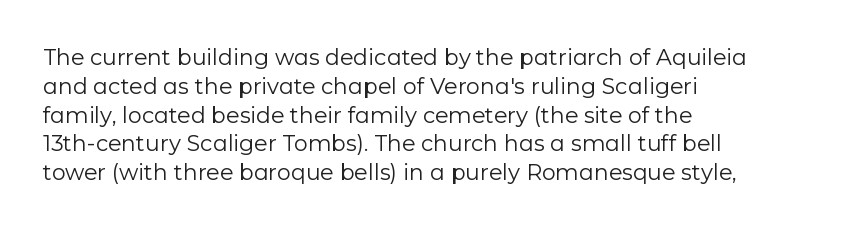
No extra ink here — the face is not bold. The ragged edge is on the right, which tells us the setting is flush left. Decoration check: the copy has no underline. Between one letter and the next there's only the usual sliver of space. No italicization has been applied; the sample stays upright. Successive baselines arrive at the customary interval.
